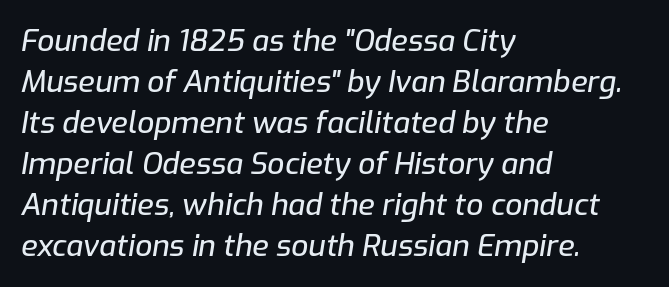
{"italic": "yes", "lean": "right", "slant_degrees": 9, "width": "normal", "stroke_contrast": "low", "x_height": "medium", "monospaced": "no", "underline": "no", "align": "left", "line_spacing": "normal", "line_spacing_ratio": 1.37, "letter_spacing": "normal", "letter_spacing_em": 0.0, "glyph_px": 30}
